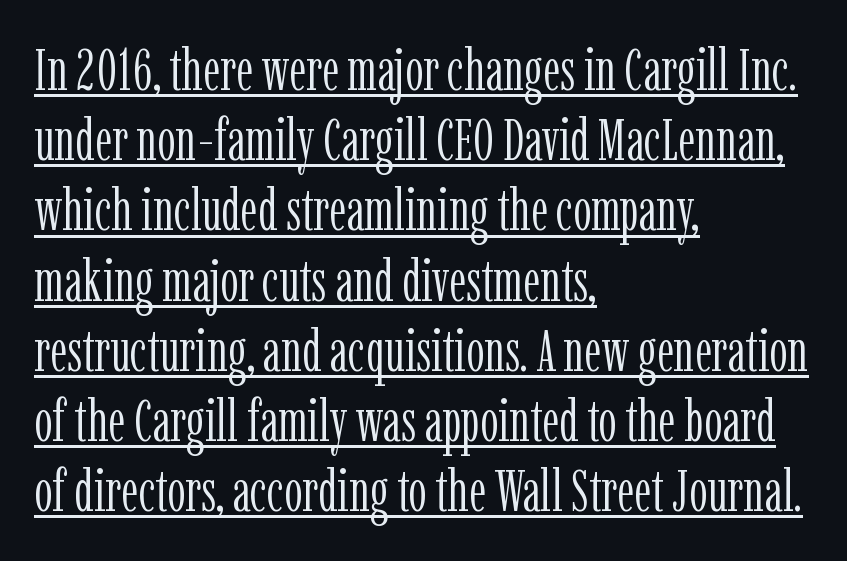
Q: Is the text bold? A: No.
Q: Is the text italic (slanted)? A: No, it is upright.
Q: Is the typeface a serif or a sans-serif typeface? A: Serif.
Q: Is the text underlined? A: Yes.
Q: How is the paragraph aligned? A: Left-aligned.
Q: Is the spacing between letters normal or unusually wide? A: Normal.
Q: Width (condensed, normal, or wide)? A: Condensed.
Q: Stroke contrast? A: Low.
Q: x-height? A: Medium.
Q: Monospaced? A: No.
